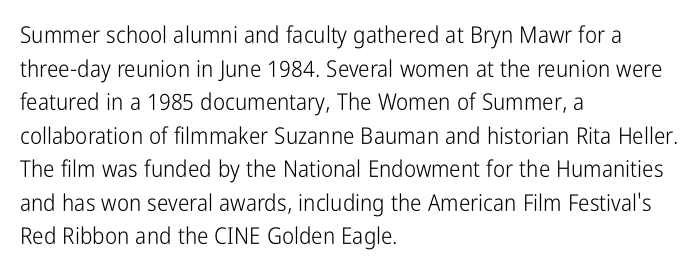
What stands out about the letter spacing? Nothing — it is the standard amount. Type without underlining. You can tell it's not italic because the verticals are truly vertical. Is there much room between lines? A standard amount, neither cramped nor airy.
